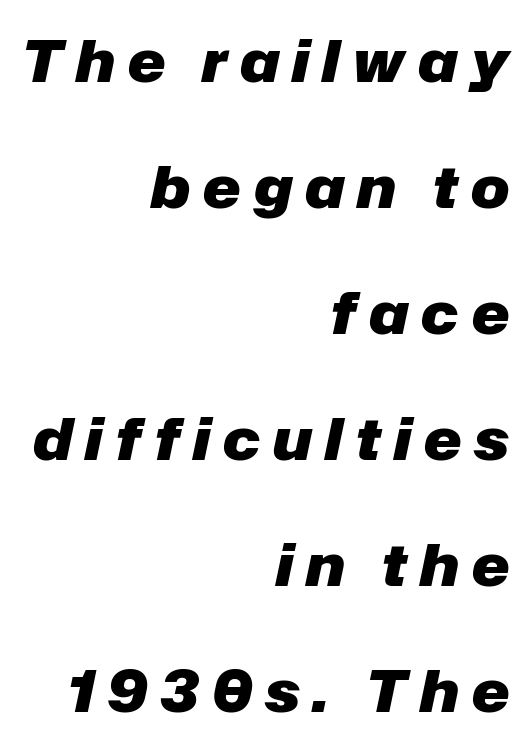
Visually the block forms a straight wall on the right and a jagged coastline on the left. Letter spacing: wide. These lines stand farther apart than default settings would place them. The glyphs look as if they've been sheared to an angle.
